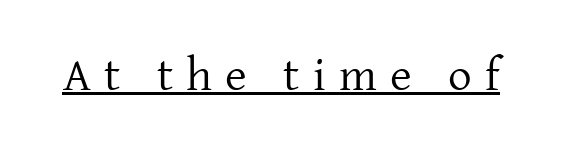
{"serif": "yes", "italic": "no", "bold": "no", "weight": "regular", "width": "normal", "stroke_contrast": "low", "x_height": "medium", "monospaced": "no", "underline": "yes", "letter_spacing": "wide", "letter_spacing_em": 0.28, "glyph_px": 47}
